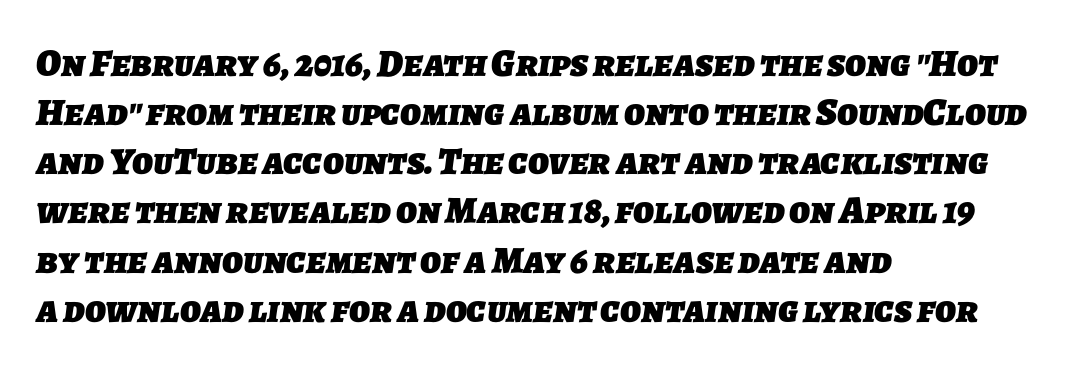
This sample keeps an unexceptional amount of space between lines. The words here are not underlined. In terms of letterform style, serifs are entirely absent. The rendering uses natural spacing where letterforms have individual widths. Reading down the block, your eye returns to a fixed left position each line.
